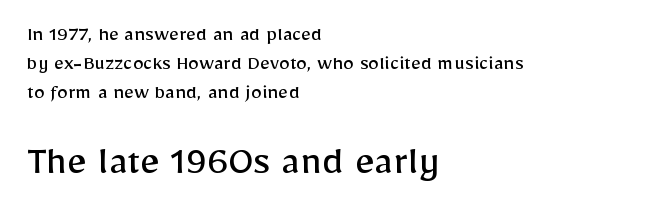
Q: Is the text bold? A: No.
Q: Is the text italic (slanted)? A: No, it is upright.
Q: Is the typeface a serif or a sans-serif typeface? A: Sans-serif.
Q: Is the text underlined? A: No.
Q: How is the paragraph aligned? A: Left-aligned.
Q: Is the spacing between letters normal or unusually wide? A: Normal.
Q: Is the spacing between lines tight, normal or loose? A: Normal.
Q: Which block of text is set in a larger size, the first (top) or the second (bottom)? A: The second (bottom) one.
Q: Width (condensed, normal, or wide)? A: Normal.
Q: Stroke contrast? A: Low.
Q: x-height? A: Medium.
Q: Monospaced? A: No.
